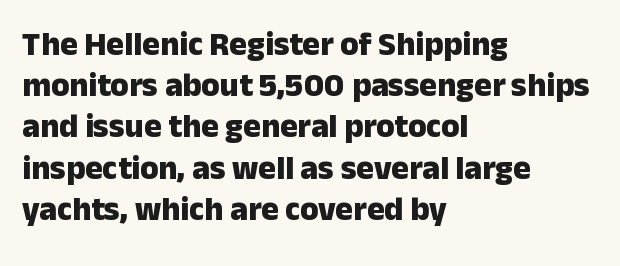
Is this a fixed-width face? No — the glyphs have proportional, varying widths. Stroke terminals: plain, sans-serif. The block of text has a typical density, with ordinary space between rows. Each line starts at the same left margin while the right side varies.
